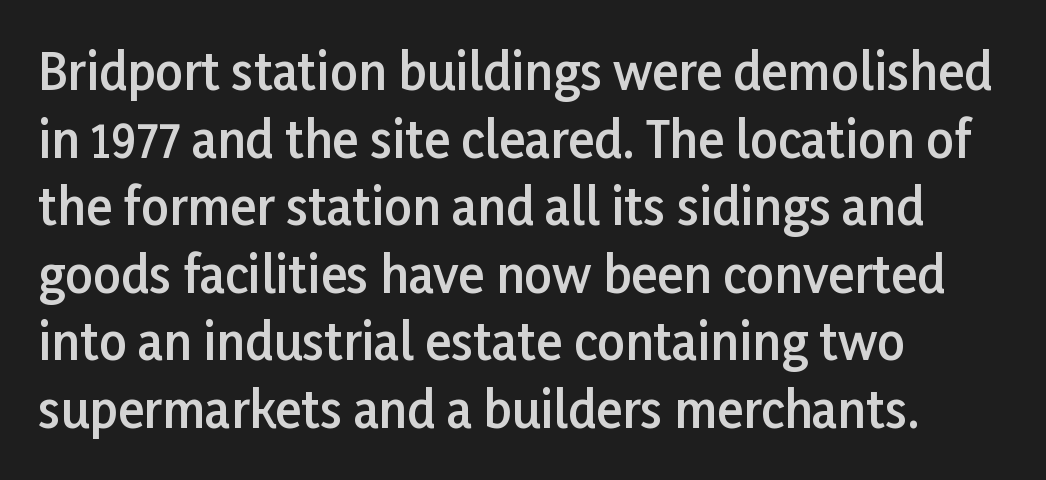
Plain, unruled lines of type. Every character sits straight up, as roman type does. Check where the strokes stop: nothing finishes them off — pure sans. The strokes are fattened partway — semibold, not bold. These lines are rendered in a variable-pitch font. Line beginnings align vertically; line endings do not.
